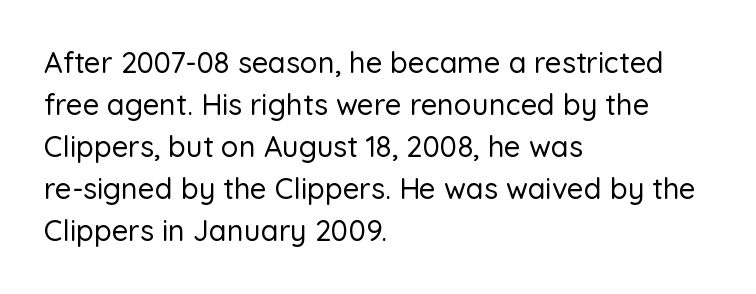
Q: Is the text italic (slanted)? A: No, it is upright.
Q: Is the typeface a serif or a sans-serif typeface? A: Sans-serif.
Q: Is the text underlined? A: No.
Q: How is the paragraph aligned? A: Left-aligned.
Q: Is the spacing between letters normal or unusually wide? A: Normal.
Q: Is the spacing between lines tight, normal or loose? A: Normal.
Q: Width (condensed, normal, or wide)? A: Normal.
Q: Stroke contrast? A: Low.
Q: x-height? A: Medium.
Q: Monospaced? A: No.
